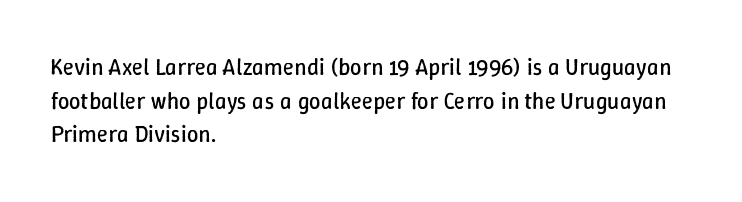
{"italic": "no", "bold": "no", "underline": "no", "align": "left", "line_spacing": "normal", "line_spacing_ratio": 1.46, "letter_spacing": "normal", "letter_spacing_em": 0.0, "glyph_px": 23}
